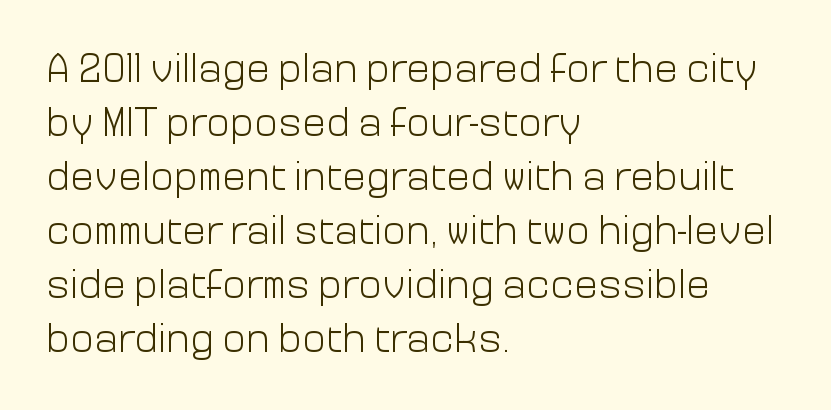
Q: Is the text bold? A: No.
Q: Is the text italic (slanted)? A: No, it is upright.
Q: Is the typeface a serif or a sans-serif typeface? A: Sans-serif.
Q: Is the text underlined? A: No.
Q: How is the paragraph aligned? A: Left-aligned.
Q: Is the spacing between letters normal or unusually wide? A: Normal.
Q: Is the spacing between lines tight, normal or loose? A: Normal.
Q: Width (condensed, normal, or wide)? A: Normal.
Q: Stroke contrast? A: Low.
Q: x-height? A: Medium.
Q: Monospaced? A: No.
